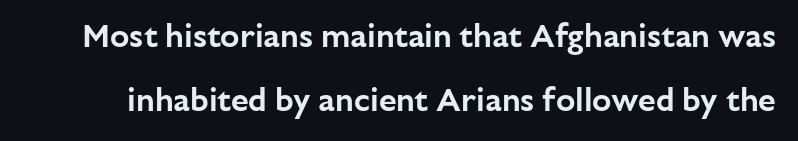
Q: Is the text italic (slanted)? A: No, it is upright.
Q: Is the typeface a serif or a sans-serif typeface? A: Sans-serif.
Q: Is the text underlined? A: No.
Q: Is the spacing between letters normal or unusually wide? A: Normal.
Q: Is the spacing between lines tight, normal or loose? A: Loose.
Q: Width (condensed, normal, or wide)? A: Normal.
Q: Stroke contrast? A: Low.
Q: x-height? A: Medium.
Q: Monospaced? A: No.
